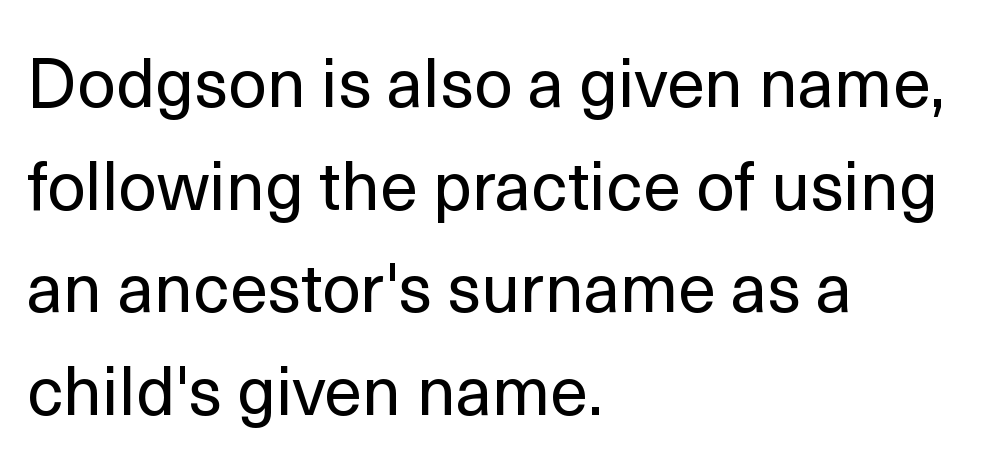
Q: Is the text bold? A: No.
Q: Is the text italic (slanted)? A: No, it is upright.
Q: Is the typeface a serif or a sans-serif typeface? A: Sans-serif.
Q: Is the text underlined? A: No.
Q: How is the paragraph aligned? A: Left-aligned.
Q: Is the spacing between letters normal or unusually wide? A: Normal.
Q: Is the spacing between lines tight, normal or loose? A: Normal.
Q: Width (condensed, normal, or wide)? A: Normal.
Q: x-height? A: Medium.
Q: Monospaced? A: No.
